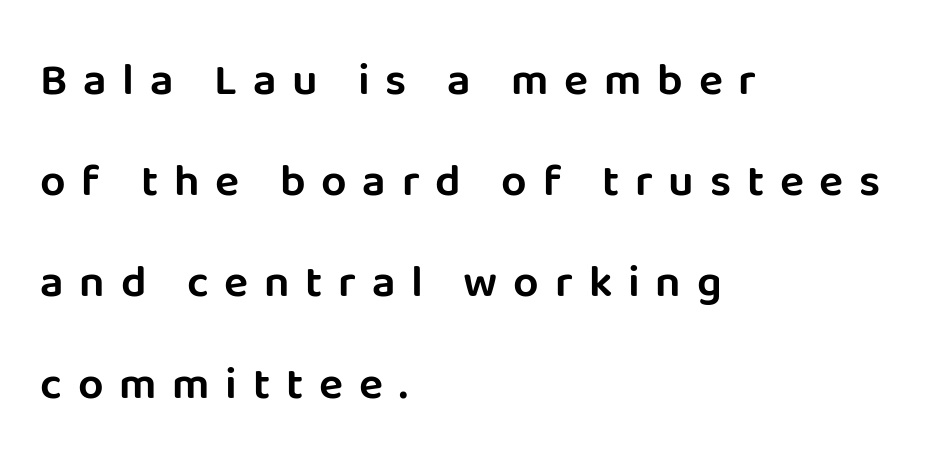
Each new line begins a long way beneath the previous one. Varying glyph widths throughout — classic text-font behaviour. The lines are quadded left. A bare baseline throughout the passage. A typesetter would mark this as roman, not italic.
